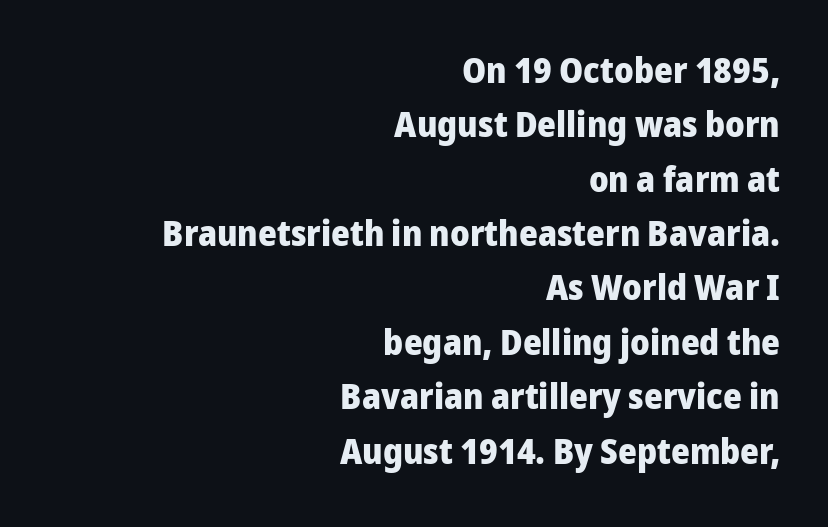
Think of a printed novel: that variable character pitch is what you see here. Glance below the letters and you will spot only blank space. Every stem runs plumb, perpendicular to the baseline. The compositor pushed each line to the right boundary. Is this a sans? Yes — the strokes have no serifs. Typographic density is high because the face is bold.
